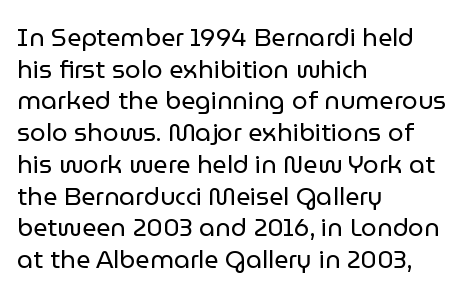
The image shows 25 px text type, upright; set left-aligned, normal line spacing (1.27x), normal letter spacing, not underlined.
